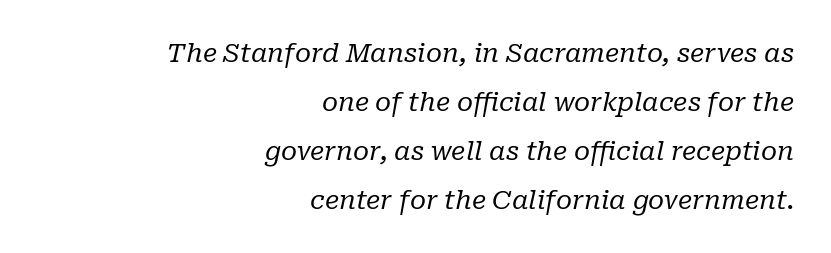
The image shows 26 px text type, italic (leaning right); set right-aligned, line spacing 1.88x, normal letter spacing, not underlined.
